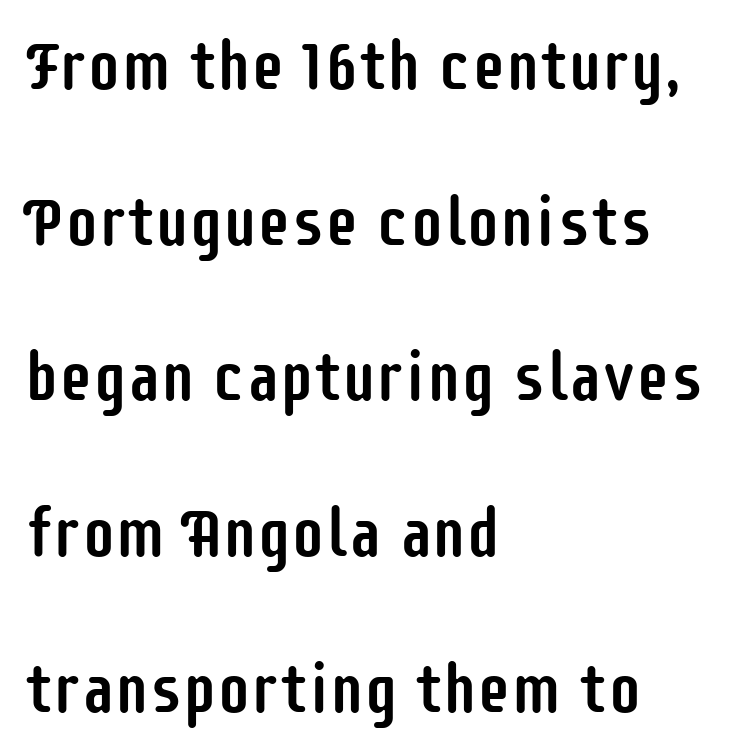
Q: Is the text italic (slanted)? A: No, it is upright.
Q: Is the typeface a serif or a sans-serif typeface? A: Sans-serif.
Q: Is the text underlined? A: No.
Q: How is the paragraph aligned? A: Left-aligned.
Q: Is the spacing between letters normal or unusually wide? A: Normal.
Q: Is the spacing between lines tight, normal or loose? A: Loose.
Q: Width (condensed, normal, or wide)? A: Condensed.
Q: Stroke contrast? A: Low.
Q: x-height? A: Large.
Q: Monospaced? A: No.
